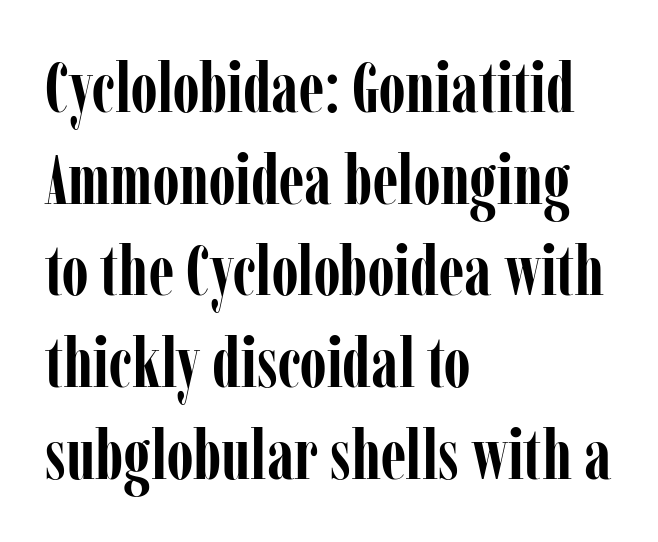
Q: Is the text bold? A: Yes.
Q: Is the text italic (slanted)? A: No, it is upright.
Q: Is the typeface a serif or a sans-serif typeface? A: Serif.
Q: Is the text underlined? A: No.
Q: How is the paragraph aligned? A: Left-aligned.
Q: Is the spacing between letters normal or unusually wide? A: Normal.
Q: Is the spacing between lines tight, normal or loose? A: Normal.
Q: Width (condensed, normal, or wide)? A: Condensed.
Q: Stroke contrast? A: Low.
Q: x-height? A: Medium.
Q: Monospaced? A: No.
